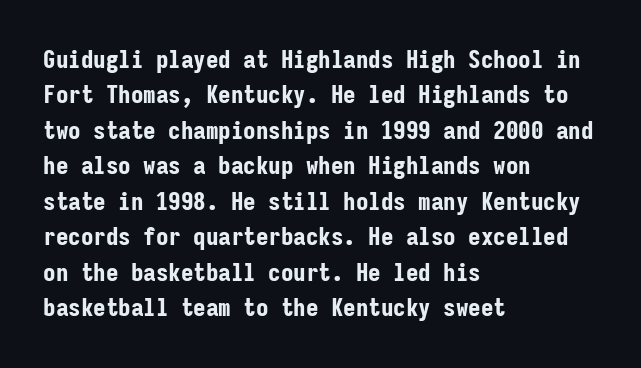
The image shows 25 px bold type, upright; set left-aligned, normal line spacing (1.42x), normal letter spacing, not underlined.
